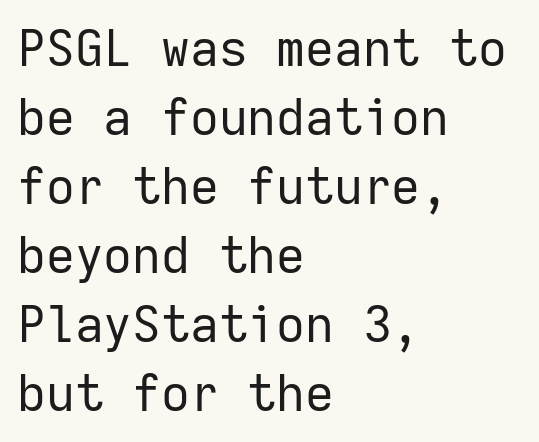
{"serif": "no", "italic": "no", "bold": "no", "weight": "regular", "width": "normal", "stroke_contrast": "low", "x_height": "medium", "monospaced": "yes", "underline": "no", "align": "left", "line_spacing": "normal", "line_spacing_ratio": 1.38, "letter_spacing": "normal", "letter_spacing_em": 0.0, "glyph_px": 50}
